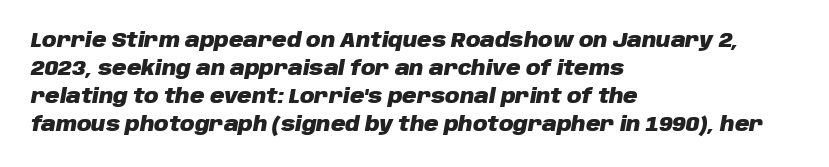
Q: Is the text bold? A: Yes.
Q: Is the text italic (slanted)? A: Yes, it leans right by about 10 degrees.
Q: Is the text underlined? A: No.
Q: How is the paragraph aligned? A: Left-aligned.
Q: Is the spacing between letters normal or unusually wide? A: Normal.
Q: Is the spacing between lines tight, normal or loose? A: Normal.
